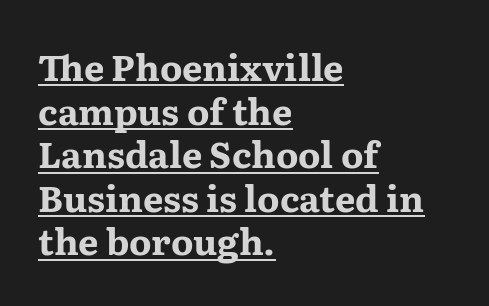
The image shows 36 px bold, wide serif type, upright; set left-aligned, line spacing 1.21x, normal letter spacing, underlined; medium stroke contrast and a medium x-height.
